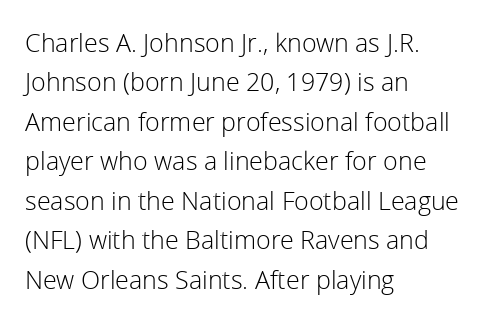
Q: Is the text bold? A: No.
Q: Is the text italic (slanted)? A: No, it is upright.
Q: Is the text underlined? A: No.
Q: How is the paragraph aligned? A: Left-aligned.
Q: Is the spacing between letters normal or unusually wide? A: Normal.
Q: Is the spacing between lines tight, normal or loose? A: Normal.
